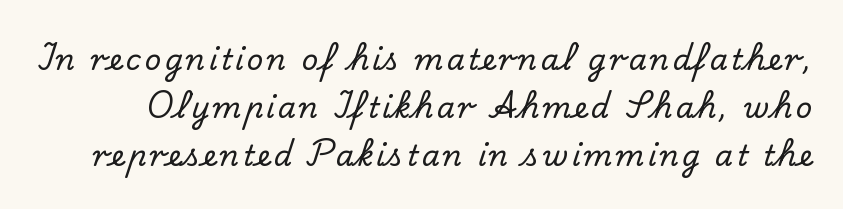
{"serif": "yes", "width": "normal", "stroke_contrast": "low", "x_height": "small", "monospaced": "no", "underline": "no", "line_spacing": "normal", "line_spacing_ratio": 1.66, "glyph_px": 29}
